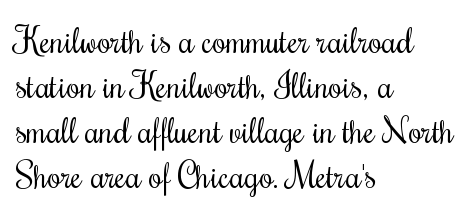
{"bold": "no", "weight": "regular", "width": "condensed", "stroke_contrast": "medium", "x_height": "small", "monospaced": "no", "underline": "no", "align": "left", "line_spacing": "normal", "line_spacing_ratio": 1.29, "letter_spacing": "normal", "letter_spacing_em": 0.0, "glyph_px": 35}
